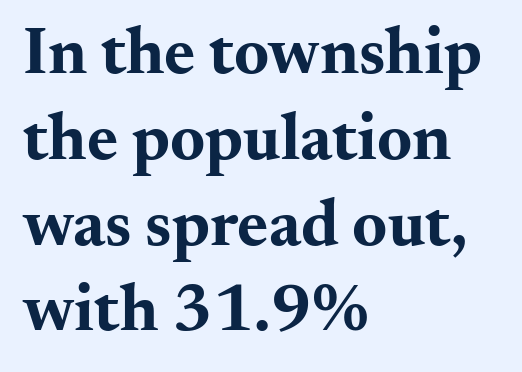
These lines sit exactly where default settings would place them. Descenders hang freely into open space. Students, note that the glyphs here touch the page at normal intervals. The glyphs have the mass of a bold cut. I'd call this a serif setting — the letters wear small feet. When letters stand straight like this, we call the style roman or upright.
